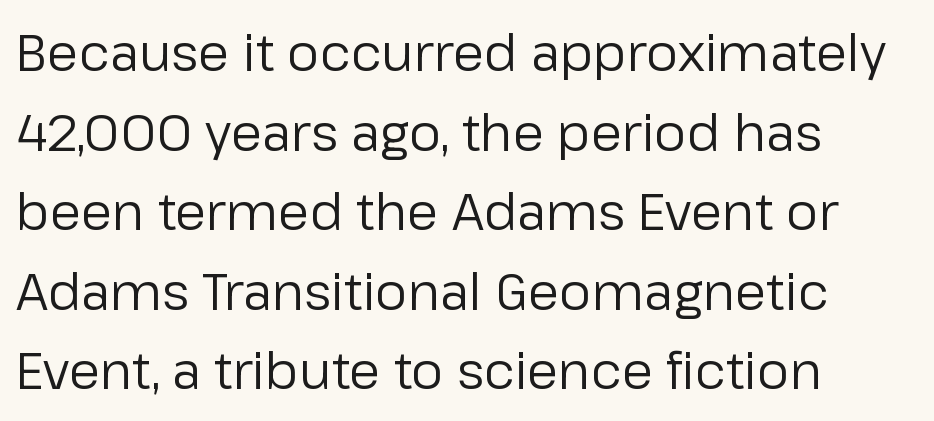
Q: Is the text bold? A: No.
Q: Is the text italic (slanted)? A: No, it is upright.
Q: Is the typeface a serif or a sans-serif typeface? A: Sans-serif.
Q: Is the text underlined? A: No.
Q: How is the paragraph aligned? A: Left-aligned.
Q: Is the spacing between letters normal or unusually wide? A: Normal.
Q: Is the spacing between lines tight, normal or loose? A: Normal.
Q: Width (condensed, normal, or wide)? A: Normal.
Q: Stroke contrast? A: Low.
Q: x-height? A: Medium.
Q: Monospaced? A: No.
